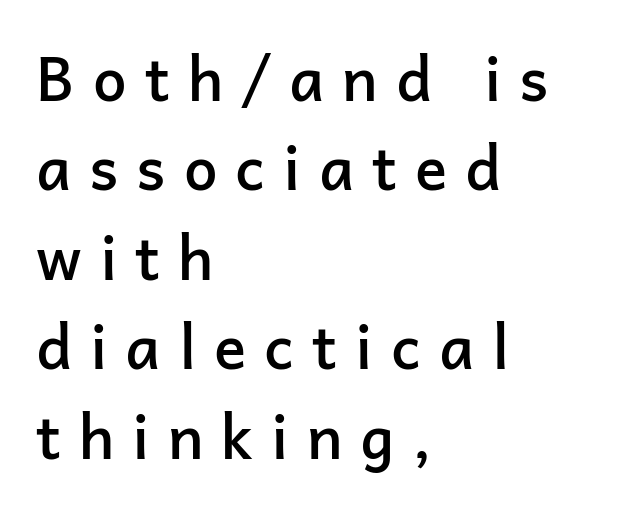
Q: Is the text bold? A: Semi-bold.
Q: Is the text italic (slanted)? A: No, it is upright.
Q: Is the typeface a serif or a sans-serif typeface? A: Sans-serif.
Q: Is the text underlined? A: No.
Q: How is the paragraph aligned? A: Left-aligned.
Q: Is the spacing between letters normal or unusually wide? A: Unusually wide.
Q: Is the spacing between lines tight, normal or loose? A: Normal.
Q: Width (condensed, normal, or wide)? A: Normal.
Q: Stroke contrast? A: Low.
Q: x-height? A: Medium.
Q: Monospaced? A: No.
